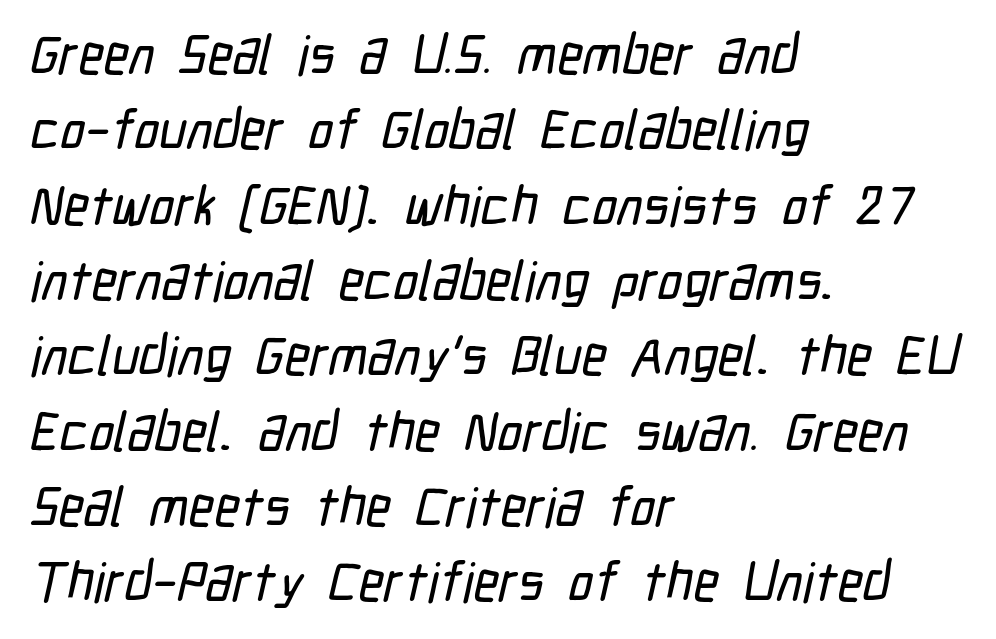
Type without underlining. The face used here is proportionally spaced, like ordinary book or web type. The rows are spaced the way most documents space them. A typesetter would call this zero additional tracking. Alignment: flush left.
